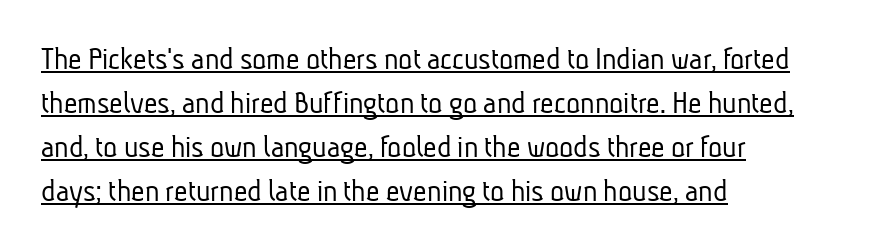
Q: Is the text bold? A: No.
Q: Is the typeface a serif or a sans-serif typeface? A: Sans-serif.
Q: Is the text underlined? A: Yes.
Q: How is the paragraph aligned? A: Left-aligned.
Q: Is the spacing between letters normal or unusually wide? A: Normal.
Q: Is the spacing between lines tight, normal or loose? A: Normal.
Q: Width (condensed, normal, or wide)? A: Condensed.
Q: Stroke contrast? A: Low.
Q: x-height? A: Medium.
Q: Monospaced? A: No.
